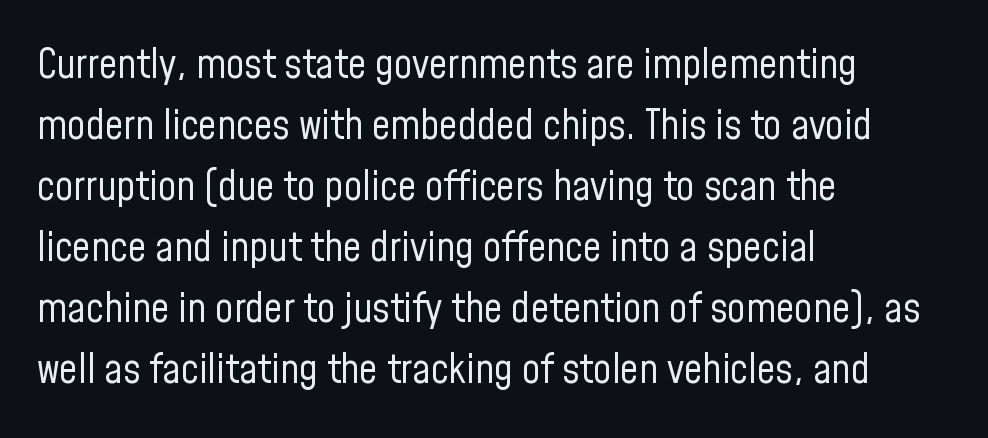
The image shows 41 px regular-weight, condensed sans-serif type, upright; set left-aligned, normal line spacing (1.49x), normal letter spacing, not underlined; low stroke contrast and a medium x-height.
